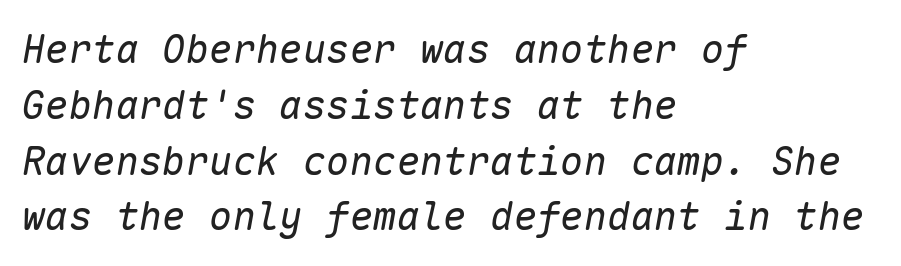
{"italic": "yes", "lean": "right", "slant_degrees": 10, "bold": "no", "weight": "regular", "width": "normal", "stroke_contrast": "low", "x_height": "medium", "monospaced": "yes", "underline": "no", "align": "left", "line_spacing": "normal", "line_spacing_ratio": 1.43, "letter_spacing": "normal", "letter_spacing_em": 0.0, "glyph_px": 39}
